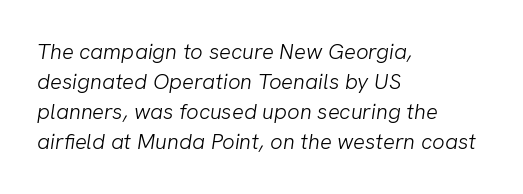
{"bold": "no", "underline": "no", "align": "left", "line_spacing": "normal", "line_spacing_ratio": 1.37, "letter_spacing": "normal", "letter_spacing_em": 0.0, "glyph_px": 22}
